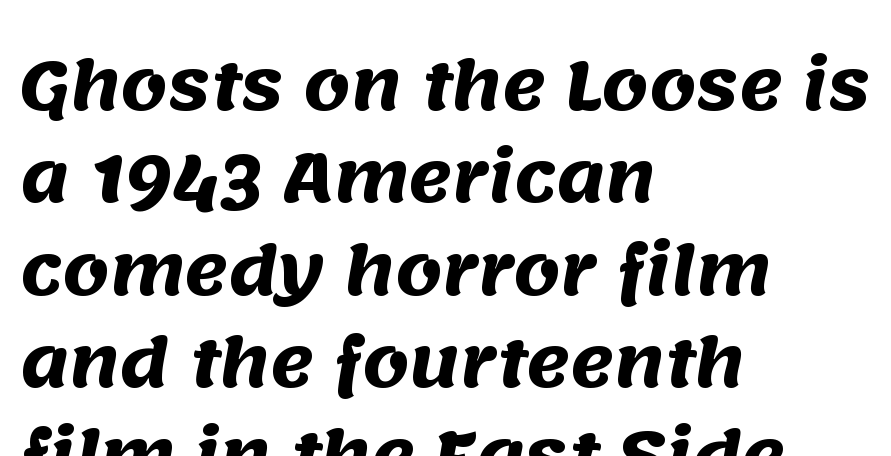
Evenly set lines give the paragraph a standard silhouette. A dark, heavy texture on the line: the type is bold. The rendering anchors every line to the left-hand side. Stroke terminals: plain, sans-serif. Varying glyph widths throughout — classic text-font behaviour. Check under the words: just untouched page.
